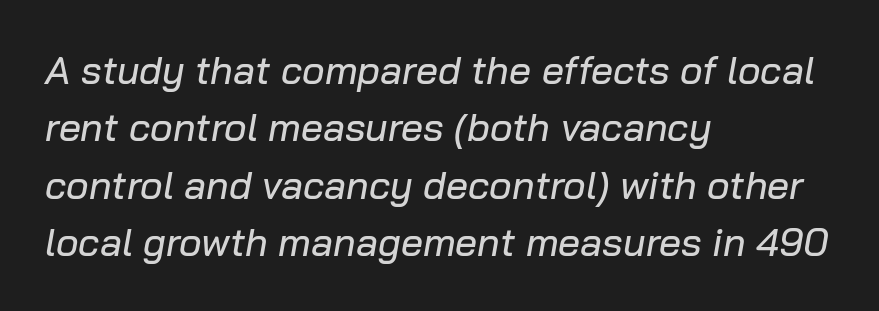
{"italic": "yes", "lean": "right", "slant_degrees": 10, "width": "normal", "stroke_contrast": "low", "x_height": "medium", "monospaced": "no", "underline": "no", "align": "left", "line_spacing": "normal", "line_spacing_ratio": 1.47, "letter_spacing": "normal", "letter_spacing_em": 0.0, "glyph_px": 39}
